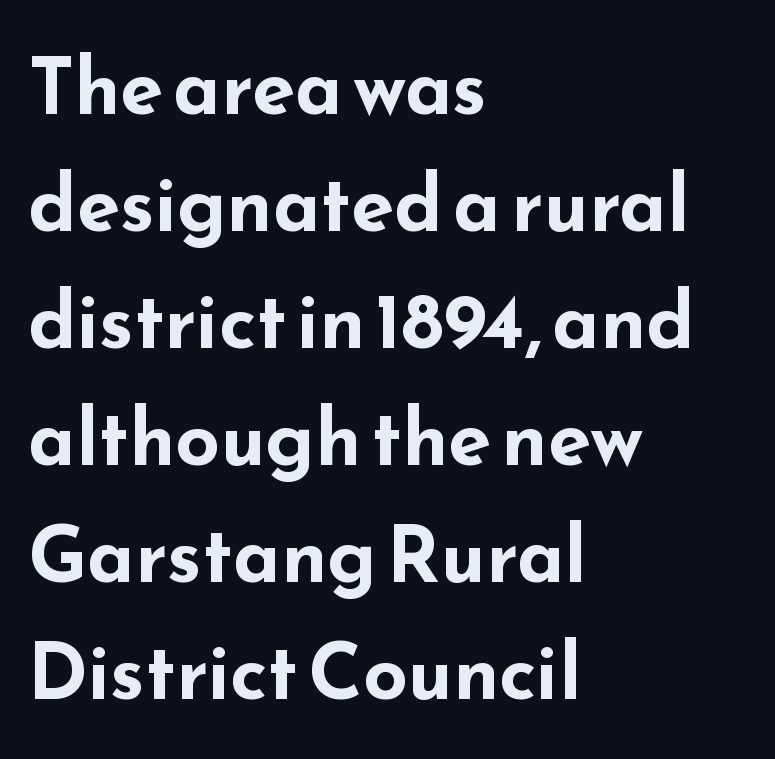
Q: Is the text bold? A: Yes.
Q: Is the text italic (slanted)? A: No, it is upright.
Q: Is the typeface a serif or a sans-serif typeface? A: Sans-serif.
Q: Is the text underlined? A: No.
Q: How is the paragraph aligned? A: Left-aligned.
Q: Is the spacing between letters normal or unusually wide? A: Normal.
Q: Is the spacing between lines tight, normal or loose? A: Normal.
Q: Width (condensed, normal, or wide)? A: Wide.
Q: Stroke contrast? A: Low.
Q: x-height? A: Small.
Q: Monospaced? A: No.
